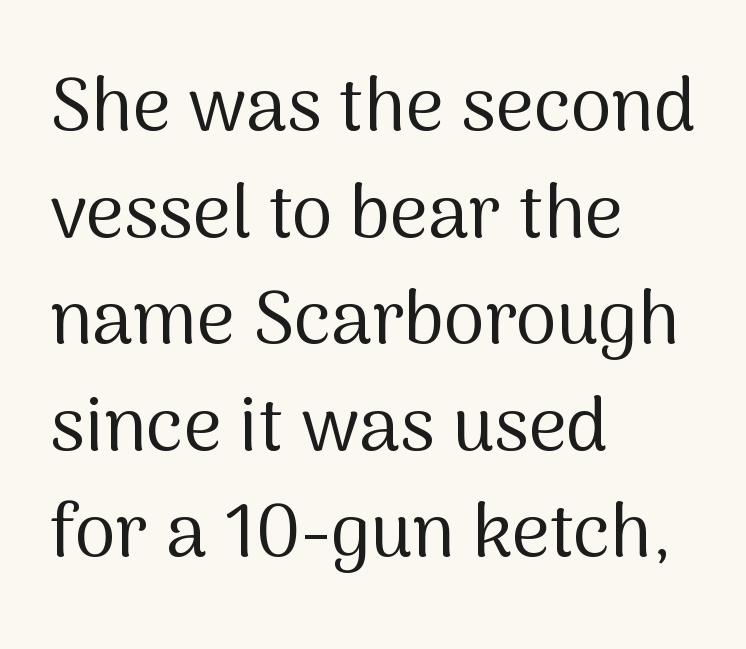
Q: Is the text bold? A: No.
Q: Is the text italic (slanted)? A: No, it is upright.
Q: Is the typeface a serif or a sans-serif typeface? A: Sans-serif.
Q: Is the text underlined? A: No.
Q: How is the paragraph aligned? A: Left-aligned.
Q: Is the spacing between letters normal or unusually wide? A: Normal.
Q: Is the spacing between lines tight, normal or loose? A: Normal.
Q: Width (condensed, normal, or wide)? A: Normal.
Q: Stroke contrast? A: Medium.
Q: x-height? A: Medium.
Q: Monospaced? A: No.
